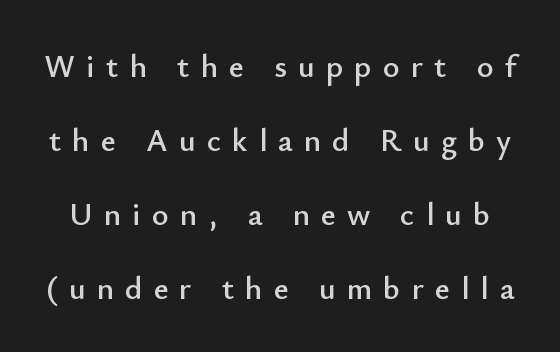
{"serif": "no", "italic": "no", "width": "normal", "stroke_contrast": "low", "x_height": "small", "monospaced": "no", "underline": "no", "line_spacing": "loose", "line_spacing_ratio": 2.31, "letter_spacing": "wide", "letter_spacing_em": 0.35, "glyph_px": 32}
